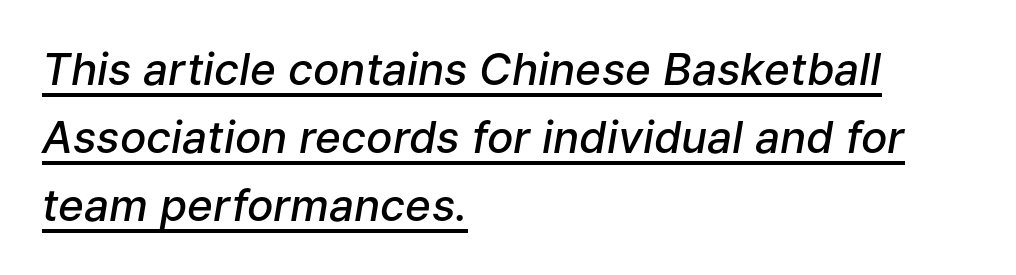
Looks like someone drew a line under every word here. One glance says typical: line gaps are just what's usual. Layout note: lines flush left. These words are printed semibold, heavier than regular yet not bold.
